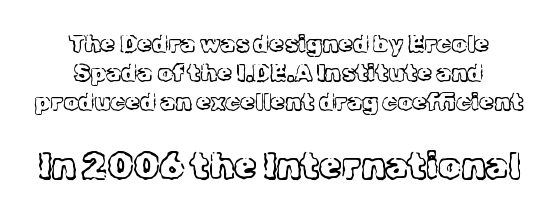
The image shows 36 px light serif type, upright; set centered, line spacing 1.2x, normal letter spacing, not underlined; the second (bottom) block is 1.5x larger; a medium x-height.
